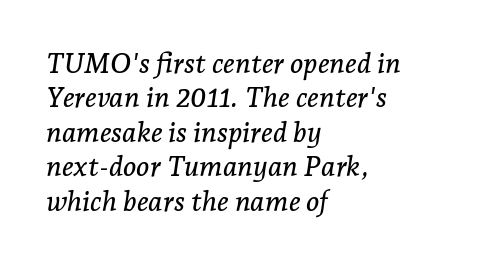
The image shows 28 px serif type, italic (leaning right); set left-aligned, line spacing 1.23x, normal letter spacing, not underlined; low stroke contrast and a medium x-height.
